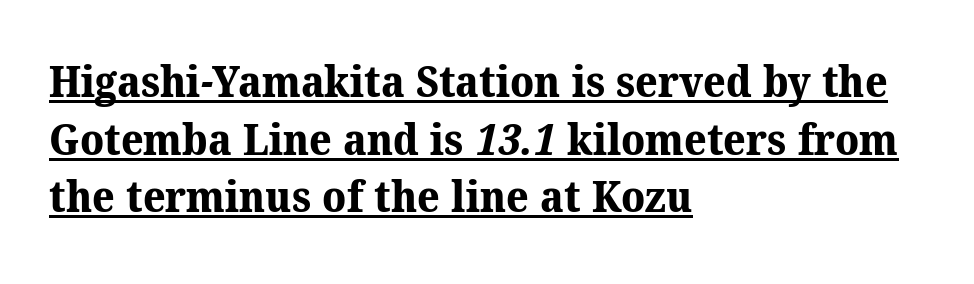
Horizontally, the lines are justified to the leading edge only. The rendering shows small feet on the letterforms — a serif design. The characters look thick and weighty, a clear bold. Note the varied advance widths — an 'i' is clearly narrower than an 'm'.
